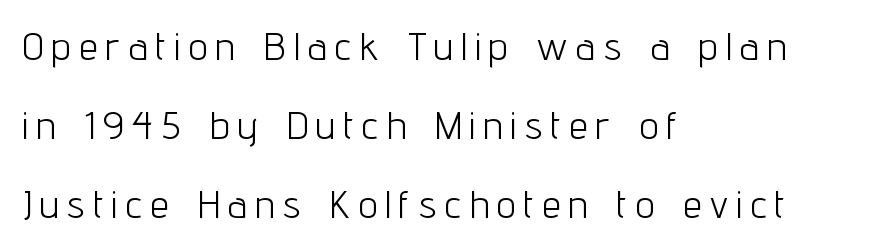
Substantial extra tracking has been applied to these lines. Line spacing here is loose. These lines stack with their left ends in a neat column. The letters advance in unequal steps, a hallmark of proportional type. Letters have the restrained weight of plain body copy at most.
